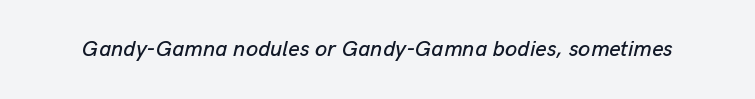
The image shows 22 px text type, italic (leaning right); set normal letter spacing, not underlined.
